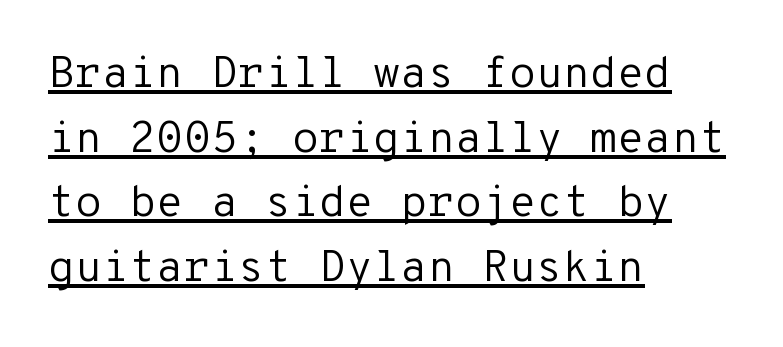
The image shows 44 px regular-weight sans-serif type, upright, monospaced; set left-aligned, normal line spacing (1.47x), normal letter spacing, underlined; low stroke contrast and a medium x-height.
